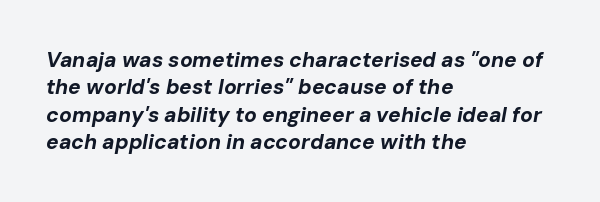
The image shows 21 px bold type, italic (leaning right); set left-aligned, normal line spacing (1.3x), normal letter spacing, not underlined.
